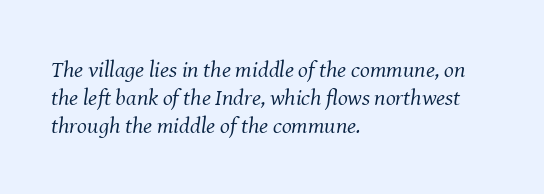
Caption: multi-line text, flush left, ragged right. The cut favours lightness, reaching ordinary text weight at its darkest. Check the space under the baseline: it is left empty. The lettering tilts uniformly, giving the passage an italic look. Characters follow at the spacing the type designer built in.
